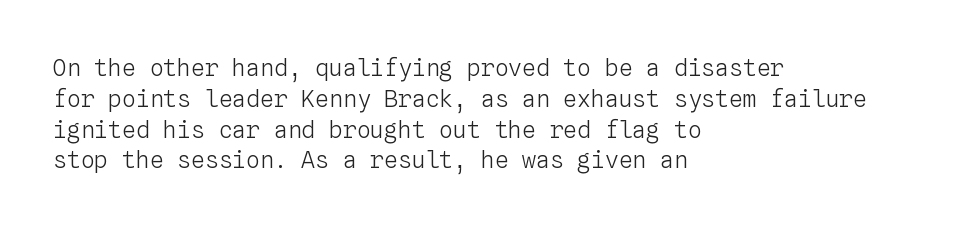
Descenders are the only things crossing below the line. The font sits on the lighter half of the weight spectrum, regular included. Does the copy run flush right? No — it runs flush left. Vertically, the passage feels balanced, rows spaced as you'd expect.
